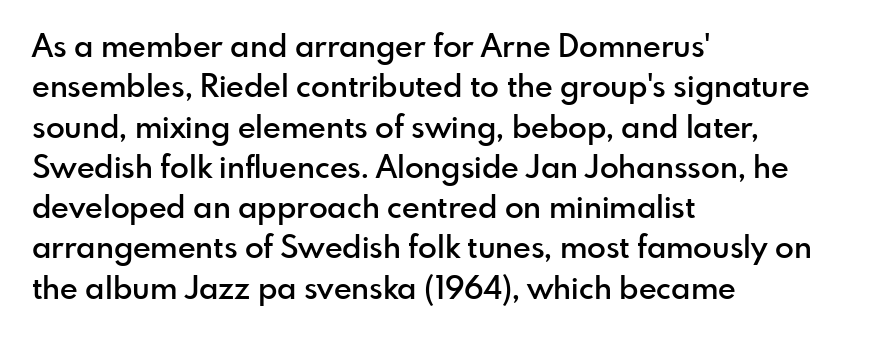
{"serif": "no", "italic": "no", "bold": "semi", "weight": "semibold", "width": "normal", "x_height": "small", "monospaced": "no", "underline": "no", "align": "left", "line_spacing": "normal", "line_spacing_ratio": 1.3, "letter_spacing": "normal", "letter_spacing_em": 0.0, "glyph_px": 31}
